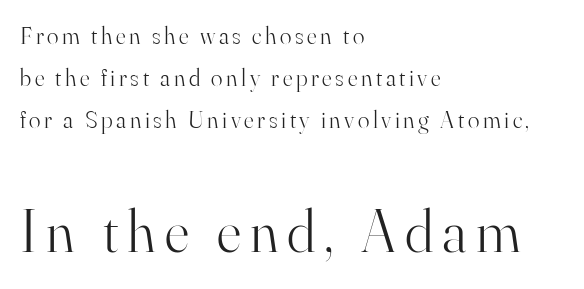
The letters look calm and open, with moderate or lighter stems. One-word summary of the alignment: left. The lettering holds an erect, upright posture throughout. Underlining? Definitely not there.
